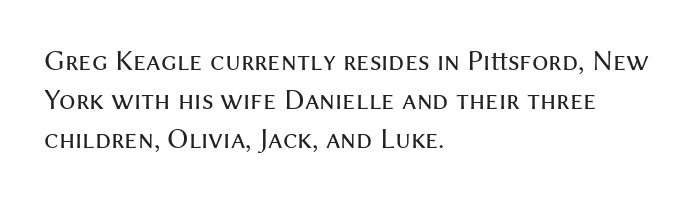
Note: no serifs on the glyphs. Every character sits straight up, as roman type does. This reads as an unemphasized weight, regular at the heaviest. Beneath every word, the page is bare.
